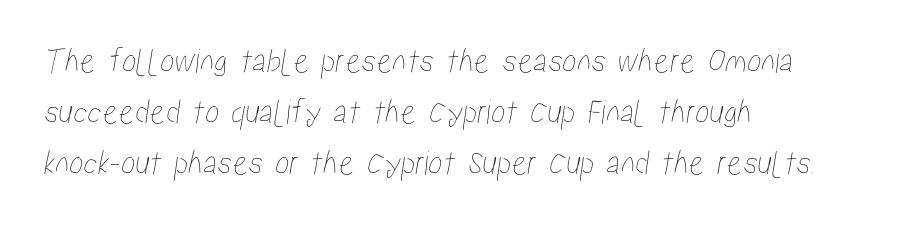
Does the copy run flush right? No — it runs flush left. Compared with typical body copy, the letter spacing here is the same. Do the characters align in a grid? No, the font is proportional. Letters rest on an invisible, unmarked baseline. Whoever set this chose a conventional vertical rhythm.
